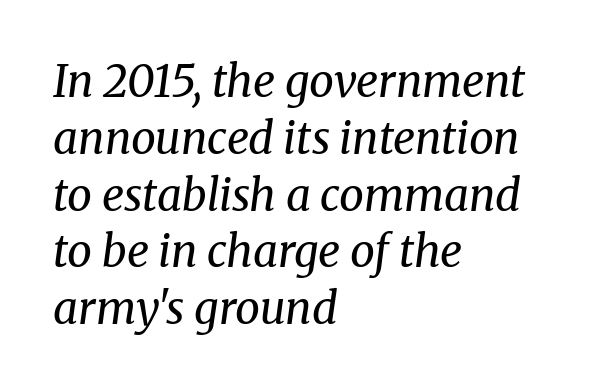
To sum up the face: it has serifs. The block of text has a typical density, with ordinary space between rows. The glyphs look as if they've been sheared to an angle. The words here are not underlined. Nothing heavy about these letters — not bold at all.
